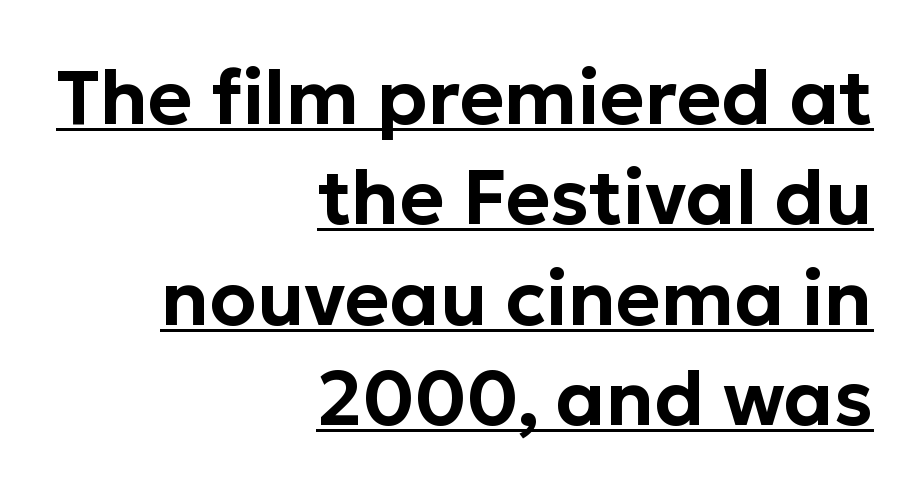
The rendering shows plain stroke endings on the letterforms — a sans-serif design. The designer left line spacing at the default. Does the copy run flush right? Yes — the right margin is perfectly even. The lettering is marked with a stroke running underneath it.
